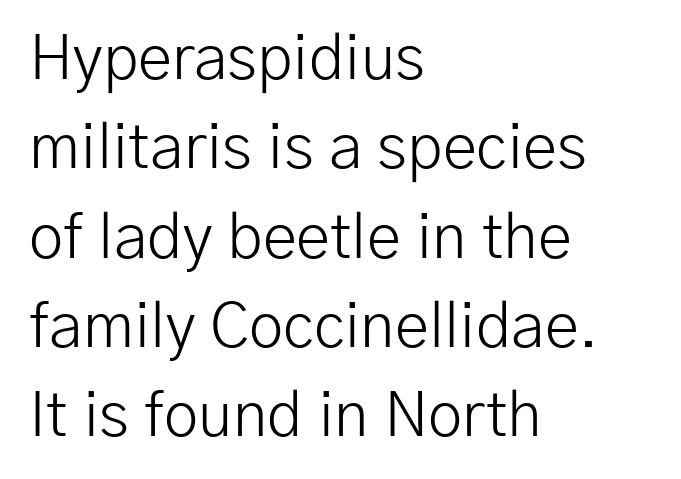
What's the leading like? Ordinary, nothing unusual. Are there feet on the stems? There aren't — it's a sans. These lines are rendered in a variable-pitch font. Look at the tracking — it's just the regular setting, nothing added. All the whitespace from short lines collects on the right. No italicization has been applied; the sample stays upright.
